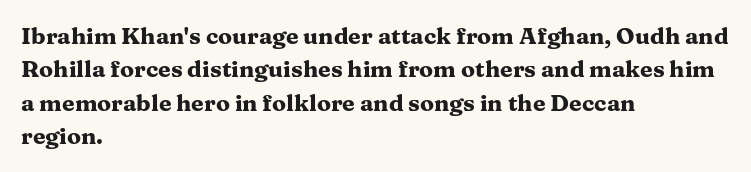
Every letter is thick-stroked: bold, no question. The space directly below the letters is spotless. How would I describe the line gaps? Plain and ordinary. A classic flush-left, rag-right setting is used for this passage. The specimen reads as upright at a glance.
